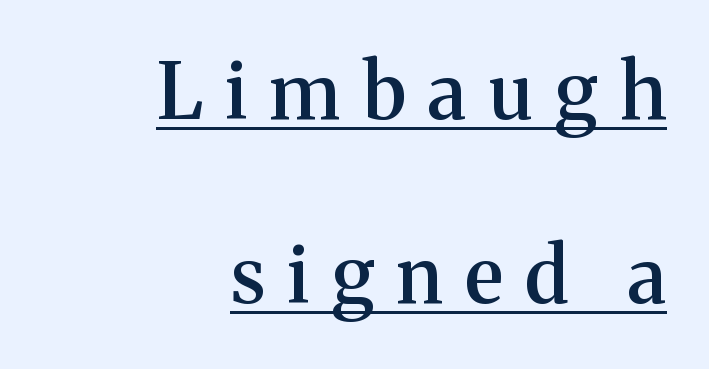
{"serif": "yes", "italic": "no", "bold": "semi", "weight": "semibold", "width": "normal", "stroke_contrast": "medium", "x_height": "medium", "monospaced": "no", "underline": "yes", "align": "right", "line_spacing": "loose", "line_spacing_ratio": 2.39, "letter_spacing": "wide", "letter_spacing_em": 0.29, "glyph_px": 77}
